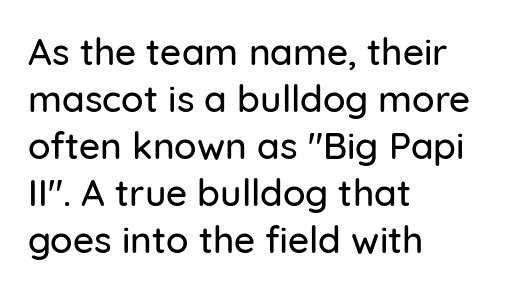
{"serif": "no", "italic": "no", "width": "normal", "stroke_contrast": "low", "x_height": "medium", "monospaced": "no", "underline": "no", "align": "left", "line_spacing": "normal", "line_spacing_ratio": 1.27, "letter_spacing": "normal", "letter_spacing_em": 0.0, "glyph_px": 37}
